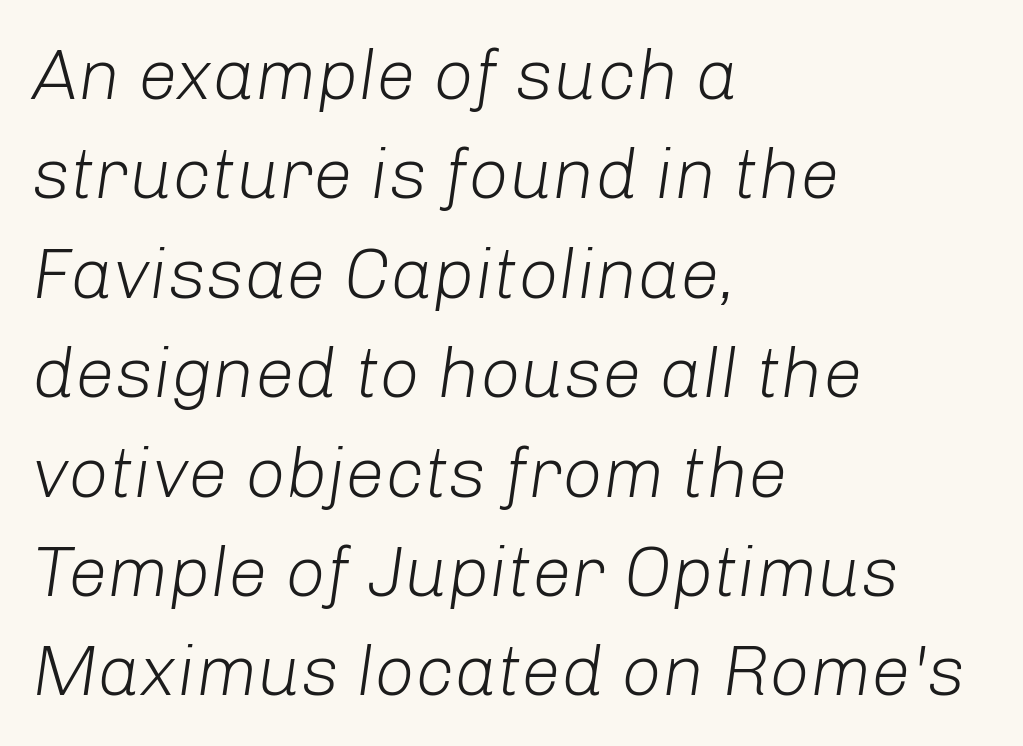
Q: Is the text bold? A: No.
Q: Is the text italic (slanted)? A: Yes, it leans right by about 8 degrees.
Q: Is the text underlined? A: No.
Q: How is the paragraph aligned? A: Left-aligned.
Q: Is the spacing between letters normal or unusually wide? A: Normal.
Q: Is the spacing between lines tight, normal or loose? A: Normal.
Q: Width (condensed, normal, or wide)? A: Normal.
Q: Stroke contrast? A: Low.
Q: x-height? A: Medium.
Q: Monospaced? A: No.
